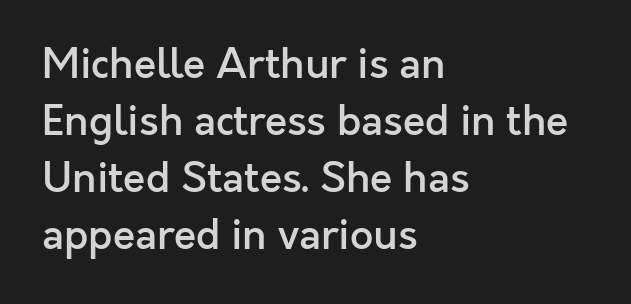
Q: Is the text bold? A: Semi-bold.
Q: Is the text italic (slanted)? A: No, it is upright.
Q: Is the typeface a serif or a sans-serif typeface? A: Sans-serif.
Q: Is the text underlined? A: No.
Q: How is the paragraph aligned? A: Left-aligned.
Q: Is the spacing between letters normal or unusually wide? A: Normal.
Q: Is the spacing between lines tight, normal or loose? A: Normal.
Q: Width (condensed, normal, or wide)? A: Normal.
Q: x-height? A: Medium.
Q: Monospaced? A: No.
